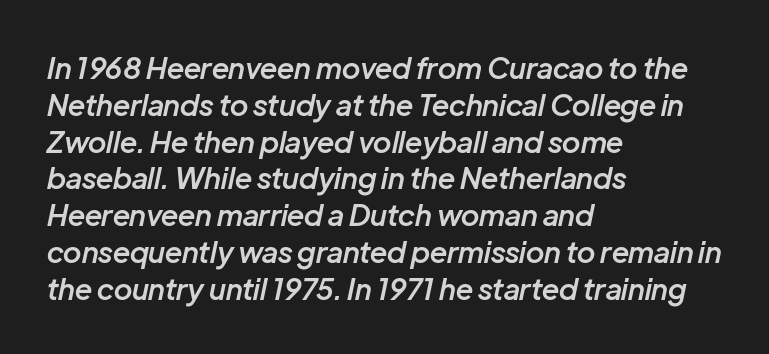
Notice how the stems are inclined rather than vertical — that's the hallmark of italics. Typeset ragged right — the left edge is the straight one. Honestly, the row spacing looks completely unremarkable. The foot of each line stays bare and open.
